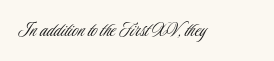
Q: Is the text bold? A: No.
Q: Is the text italic (slanted)? A: Yes.
Q: Is the text underlined? A: No.
Q: Is the spacing between letters normal or unusually wide? A: Normal.
